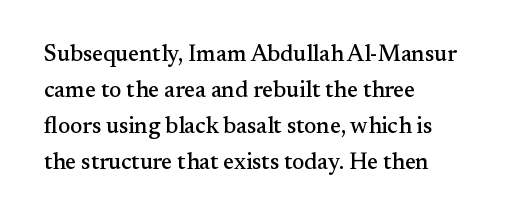
Q: Is the text italic (slanted)? A: No, it is upright.
Q: Is the text underlined? A: No.
Q: How is the paragraph aligned? A: Left-aligned.
Q: Is the spacing between letters normal or unusually wide? A: Normal.
Q: Is the spacing between lines tight, normal or loose? A: Normal.
